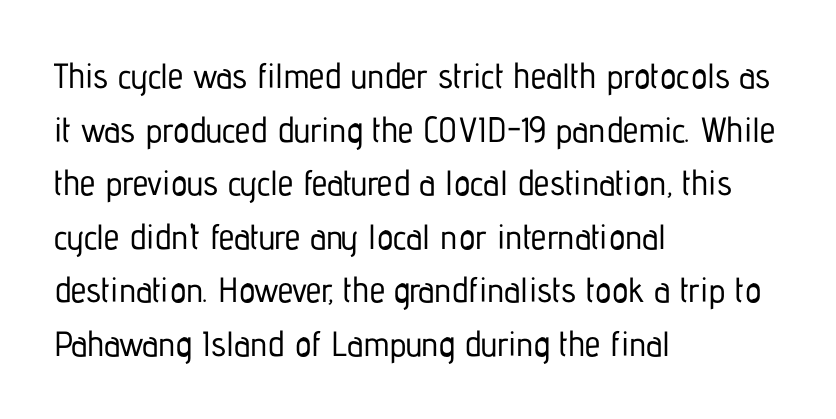
Between one letter and the next there's only the usual sliver of space. A typesetter would call this proportional, since set widths differ per character. Teacher's note: observe the even left margin — that is flush-left alignment. A normal amount of white space separates one row of letters from the next. Each row of text sits above clean, open space.
